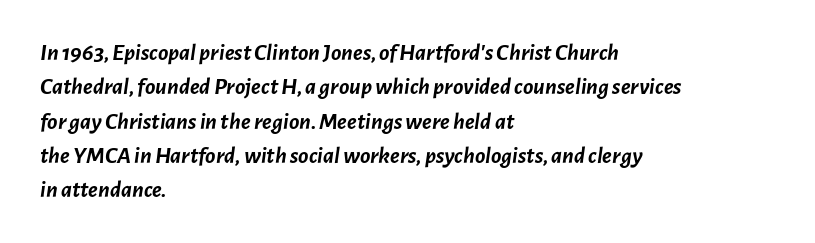
{"italic": "yes", "lean": "right", "slant_degrees": 7, "bold": "yes", "underline": "no", "align": "left", "line_spacing": "normal", "line_spacing_ratio": 1.43, "letter_spacing": "normal", "letter_spacing_em": 0.0, "glyph_px": 24}
